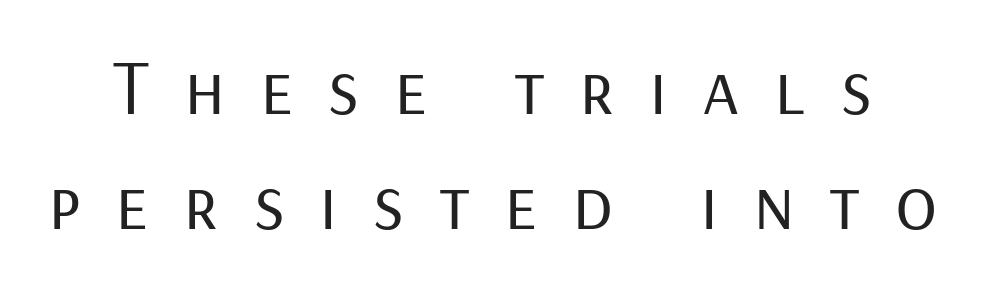
The image shows 78 px regular-weight sans-serif type, upright; set normal line spacing (1.47x), unusually wide letter spacing (+0.44 em), not underlined; low stroke contrast and a medium x-height.
